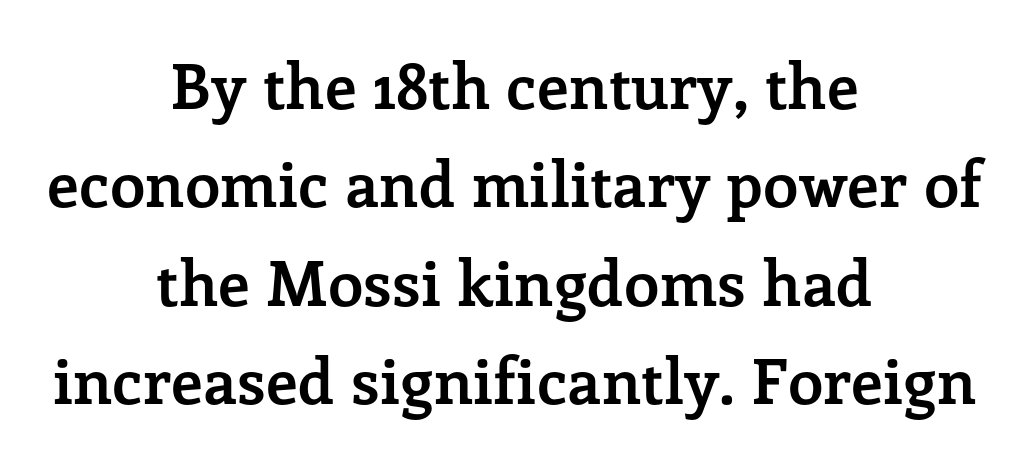
The image shows 63 px semibold serif type, upright; set centered, normal line spacing (1.56x), normal letter spacing, not underlined; low stroke contrast and a medium x-height.
